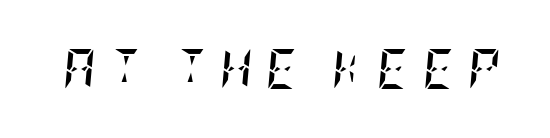
Is the type bold? Yes — the strokes are clearly thick and heavy. Observe the lean: these are italic letterforms. This rendering features lettering with no underline. Words appear elongated and porous because spacing is wide.
